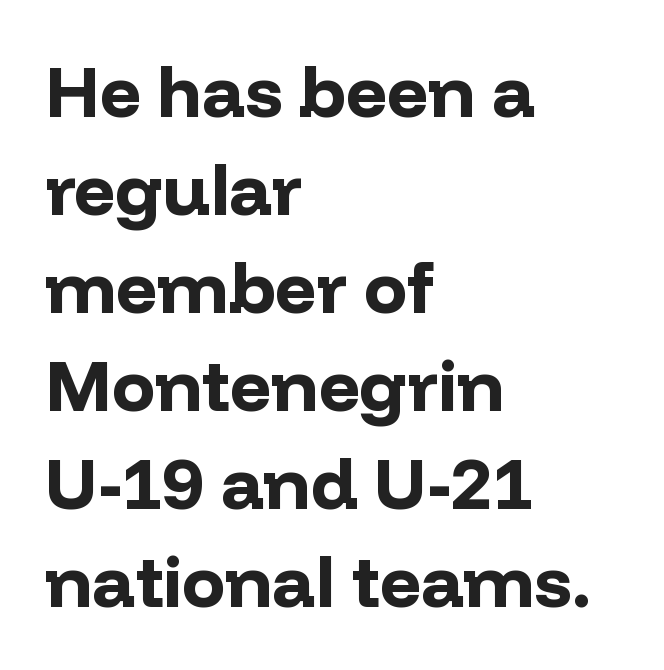
Q: Is the text bold? A: Yes.
Q: Is the text italic (slanted)? A: No, it is upright.
Q: Is the typeface a serif or a sans-serif typeface? A: Sans-serif.
Q: Is the text underlined? A: No.
Q: How is the paragraph aligned? A: Left-aligned.
Q: Is the spacing between letters normal or unusually wide? A: Normal.
Q: Is the spacing between lines tight, normal or loose? A: Normal.
Q: Width (condensed, normal, or wide)? A: Normal.
Q: Stroke contrast? A: Low.
Q: x-height? A: Medium.
Q: Monospaced? A: No.
